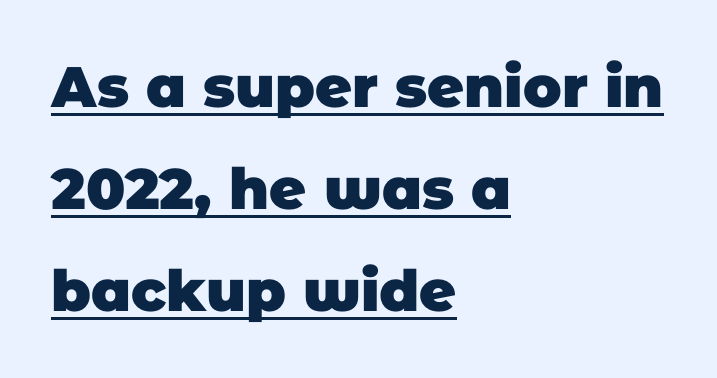
{"serif": "no", "bold": "yes", "weight": "heavy", "width": "normal", "stroke_contrast": "low", "x_height": "large", "monospaced": "no", "underline": "yes", "align": "left", "line_spacing_ratio": 1.79, "letter_spacing": "normal", "letter_spacing_em": 0.0, "glyph_px": 57}
